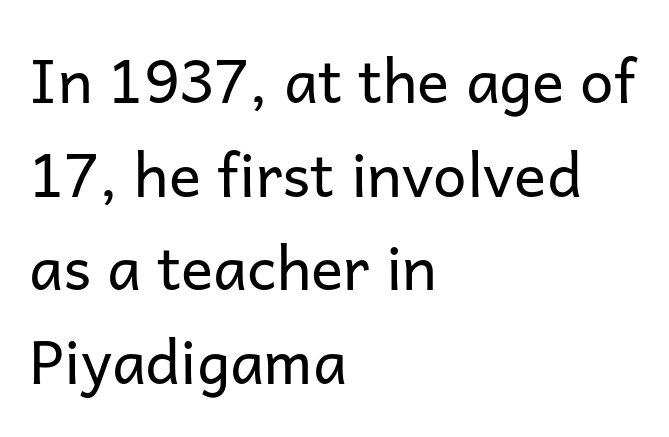
{"serif": "no", "italic": "no", "bold": "no", "weight": "regular", "width": "normal", "stroke_contrast": "low", "x_height": "medium", "monospaced": "no", "underline": "no", "align": "left", "line_spacing": "normal", "line_spacing_ratio": 1.56, "letter_spacing": "normal", "letter_spacing_em": 0.0, "glyph_px": 60}
